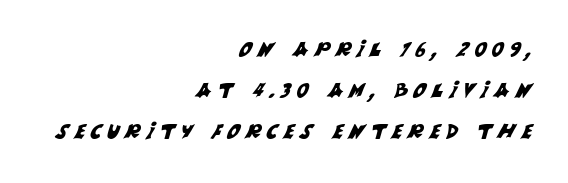
Q: Is the text underlined? A: No.
Q: How is the paragraph aligned? A: Right-aligned.
Q: Is the spacing between letters normal or unusually wide? A: Unusually wide.
Q: Is the spacing between lines tight, normal or loose? A: Loose.
